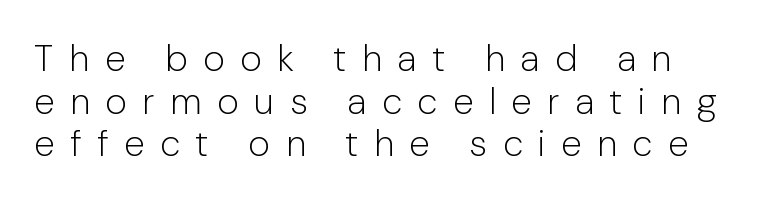
The image shows 37 px light sans-serif type, upright; set tight line spacing (1.15x), unusually wide letter spacing (+0.42 em), not underlined; low stroke contrast and a medium x-height.
